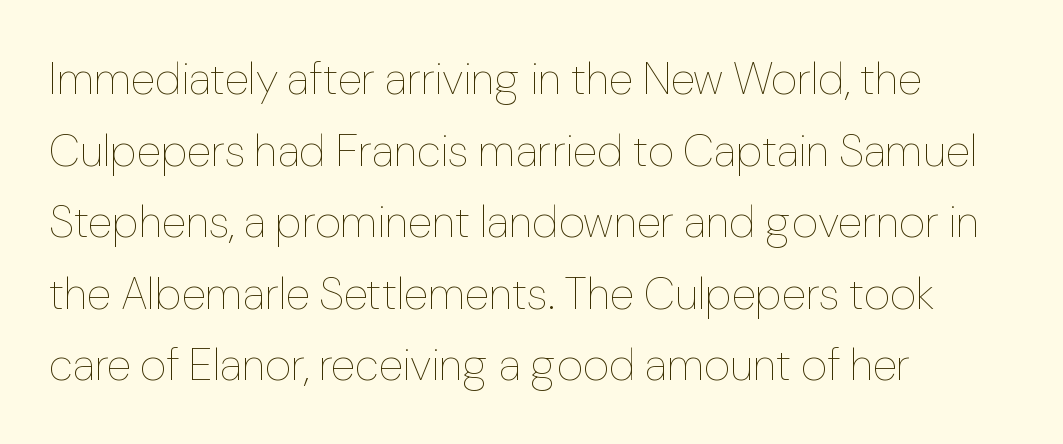
{"italic": "no", "bold": "no", "weight": "thin", "width": "normal", "stroke_contrast": "low", "x_height": "medium", "monospaced": "no", "underline": "no", "align": "left", "line_spacing": "normal", "line_spacing_ratio": 1.59, "letter_spacing": "normal", "letter_spacing_em": 0.0, "glyph_px": 45}
